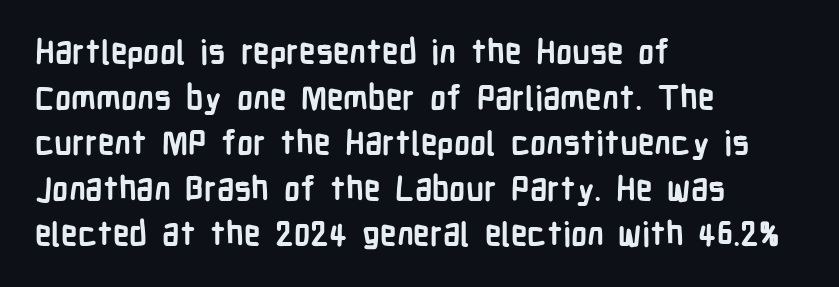
Q: Is the text bold? A: Yes.
Q: Is the text italic (slanted)? A: No, it is upright.
Q: Is the typeface a serif or a sans-serif typeface? A: Sans-serif.
Q: Is the text underlined? A: No.
Q: How is the paragraph aligned? A: Left-aligned.
Q: Is the spacing between letters normal or unusually wide? A: Normal.
Q: Is the spacing between lines tight, normal or loose? A: Normal.
Q: Width (condensed, normal, or wide)? A: Condensed.
Q: Stroke contrast? A: Low.
Q: x-height? A: Medium.
Q: Monospaced? A: No.
